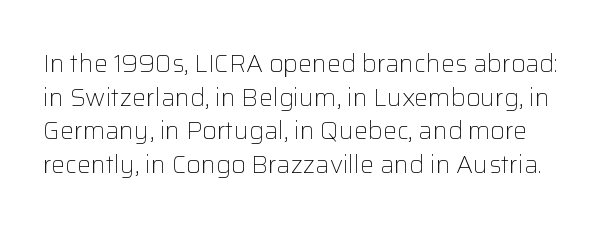
Honestly, there is no underline to notice here at all. These lines were composed using upright roman letters. Rows of type keep a routine distance in the vertical direction. No letter is thick-stroked: the sample isn't bold. You could call the tracking neutral — neither tight nor loose.
